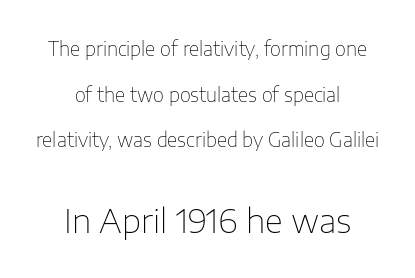
The image shows 33 px thin sans-serif type, upright; set centered, loose line spacing (2.4x), normal letter spacing, not underlined; the second (bottom) block is 1.74x larger; low stroke contrast and a medium x-height.
